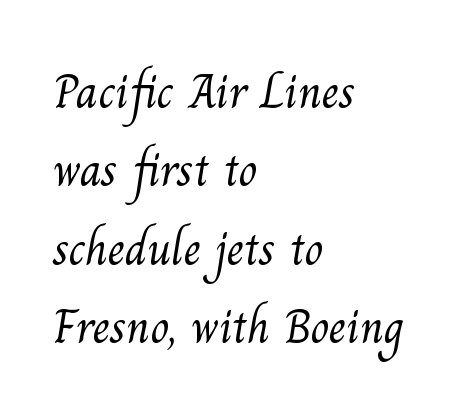
{"serif": "yes", "bold": "no", "weight": "light", "width": "normal", "stroke_contrast": "medium", "x_height": "small", "monospaced": "no", "underline": "no", "align": "left", "line_spacing": "normal", "line_spacing_ratio": 1.6, "letter_spacing": "normal", "letter_spacing_em": 0.0, "glyph_px": 49}
